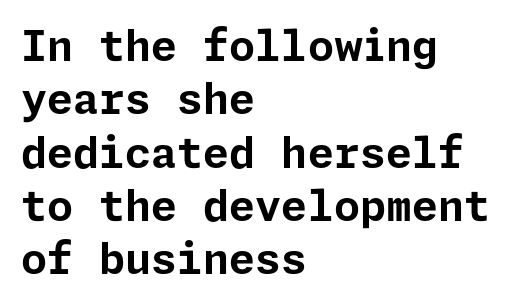
{"serif": "no", "italic": "no", "bold": "yes", "weight": "bold", "width": "normal", "stroke_contrast": "low", "x_height": "medium", "underline": "no", "align": "left", "line_spacing": "normal", "line_spacing_ratio": 1.27, "letter_spacing": "normal", "letter_spacing_em": 0.0, "glyph_px": 42}
